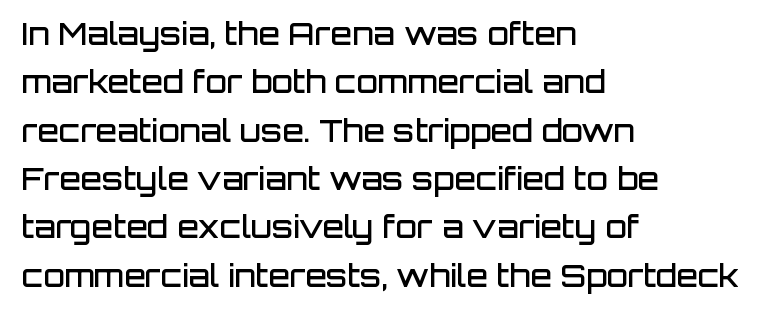
The image shows 31 px semibold sans-serif type, upright; set left-aligned, normal line spacing (1.56x), normal letter spacing, not underlined; low stroke contrast and a large x-height.
